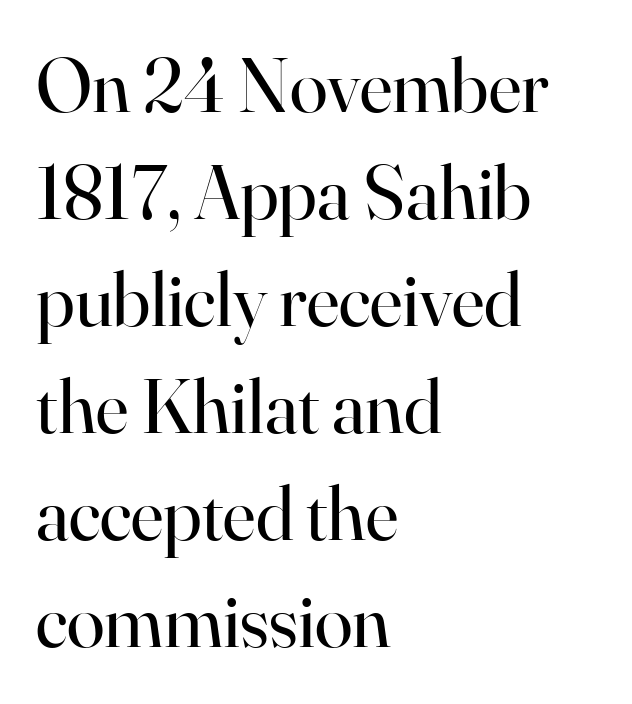
{"serif": "yes", "italic": "no", "bold": "no", "weight": "regular", "width": "normal", "stroke_contrast": "high", "x_height": "small", "monospaced": "no", "underline": "no", "align": "left", "line_spacing": "normal", "line_spacing_ratio": 1.39, "letter_spacing": "normal", "letter_spacing_em": 0.0, "glyph_px": 77}
